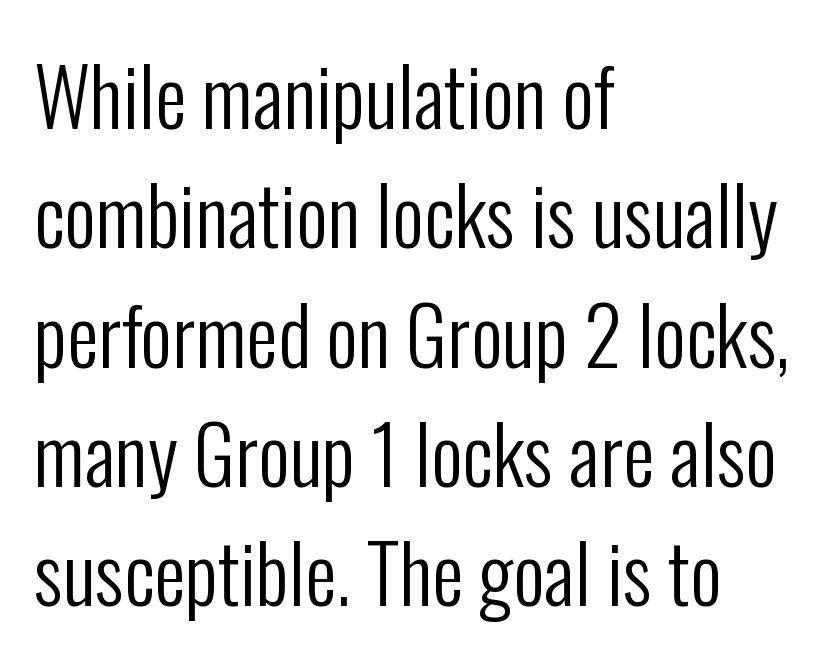
{"serif": "no", "italic": "no", "bold": "no", "weight": "regular", "width": "condensed", "stroke_contrast": "low", "x_height": "medium", "monospaced": "no", "underline": "no", "align": "left", "line_spacing": "normal", "line_spacing_ratio": 1.51, "letter_spacing": "normal", "letter_spacing_em": 0.0, "glyph_px": 79}
